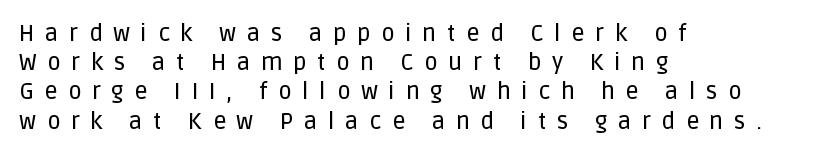
The image shows 23 px text type, upright; set left-aligned, normal line spacing (1.27x), unusually wide letter spacing (+0.46 em), not underlined.
